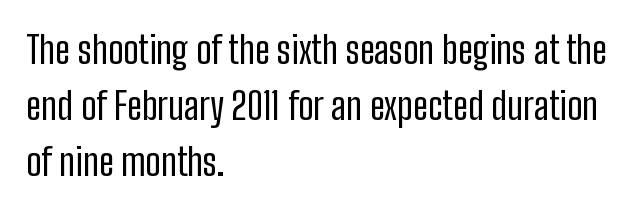
The image shows 38 px regular-weight, condensed sans-serif type, upright; set left-aligned, normal line spacing (1.47x), normal letter spacing, not underlined; low stroke contrast and a medium x-height.
